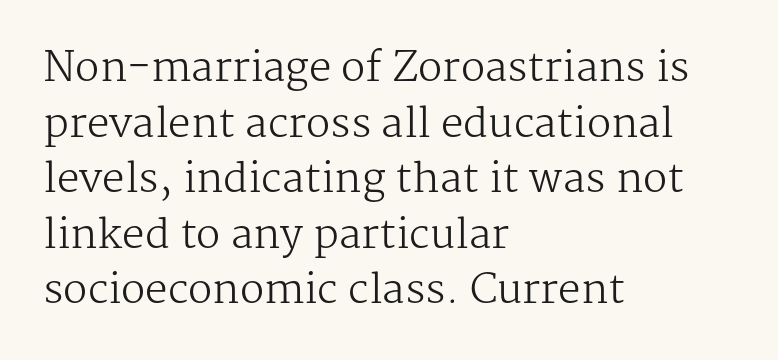
The area under the type is left untouched. Honestly, the row spacing looks completely unremarkable. This is roman type, the default non-slanted kind. The type family on display is of the serif kind. Leftover space on each line is placed entirely after the last word.
